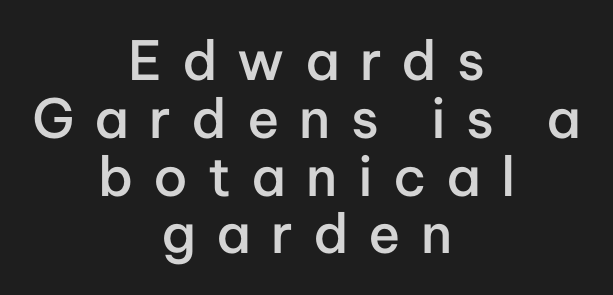
The image shows 54 px semibold sans-serif type, upright; set centered, tight line spacing (1.07x), unusually wide letter spacing (+0.37 em), not underlined; low stroke contrast and a medium x-height.
